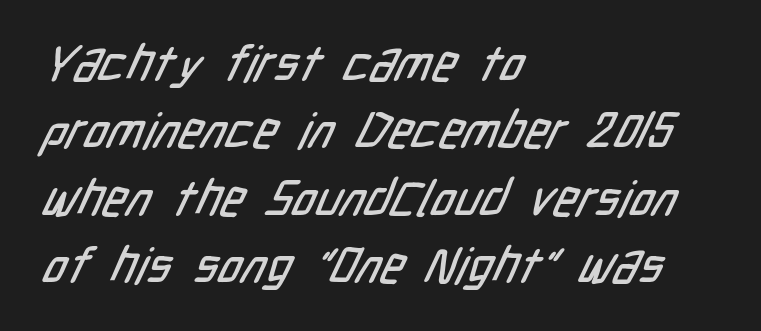
This sample has the flowing, uneven cadence of proportional lettering. Stroke terminals: plain, sans-serif. Every row of glyphs begins at an identical x-position on the left. Summary of vertical rhythm: regular, with standard interline spacing.
